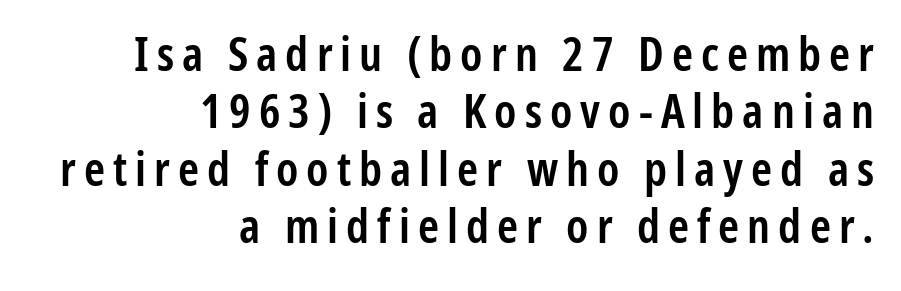
The characters look somewhat weighty, a semibold short of true bold. The glyphs in this specimen are sans serif. Horizontally, the lines are justified to the trailing edge only. The strip under each line holds only bare page. Do the characters align in a grid? No, the font is proportional.
